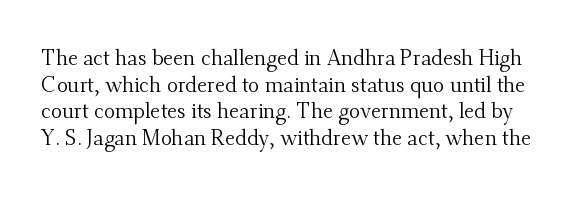
No heavy texture on the line: the type isn't bold. Just letters on the line, the space beneath them empty. The letterforms sit shoulder to shoulder at normal distance. The letters stand upright; this is a roman face. Compared with typical paragraphs, the rows here are spaced about the same.
